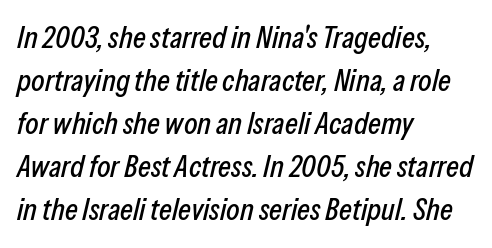
{"italic": "yes", "lean": "right", "slant_degrees": 13, "width": "condensed", "stroke_contrast": "low", "x_height": "medium", "monospaced": "no", "underline": "no", "align": "left", "line_spacing": "normal", "line_spacing_ratio": 1.39, "letter_spacing": "normal", "letter_spacing_em": 0.0, "glyph_px": 31}
